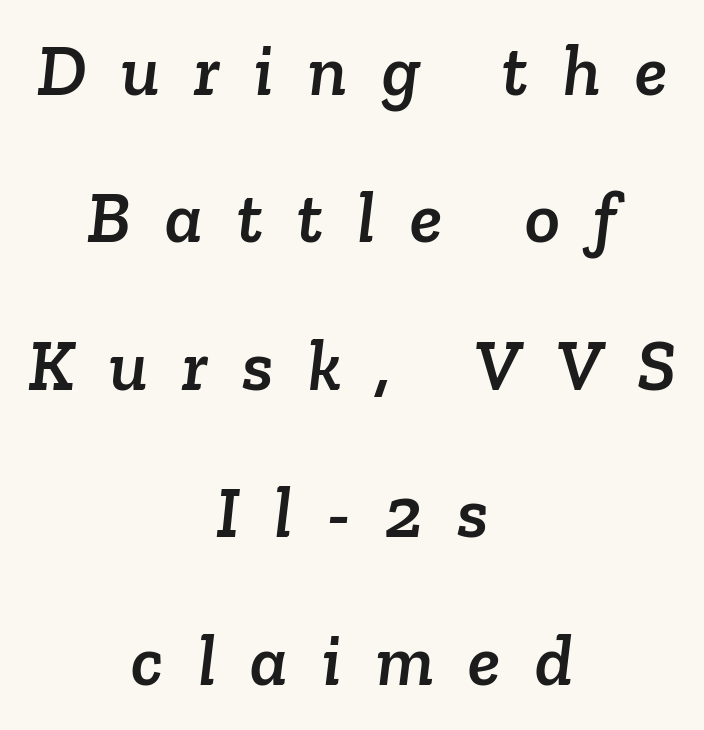
Successive baselines arrive slowly, with a big drop between each. Loose tracking; the words dissolve into strings of separated letters. Any mark beneath the type? The region is blank. Is the block centered? Yes — each line is placed symmetrically about the middle. What kind of face is this? One with serifs. Here the designer chose a conventional face with non-uniform glyph widths.
